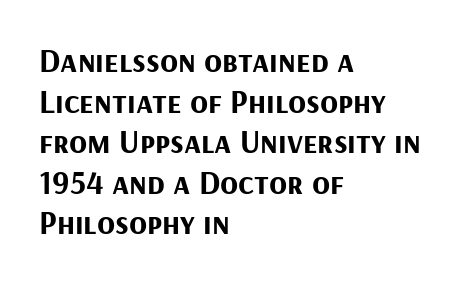
Q: Is the text bold? A: Yes.
Q: Is the text italic (slanted)? A: No, it is upright.
Q: Is the typeface a serif or a sans-serif typeface? A: Sans-serif.
Q: Is the text underlined? A: No.
Q: How is the paragraph aligned? A: Left-aligned.
Q: Is the spacing between letters normal or unusually wide? A: Normal.
Q: Width (condensed, normal, or wide)? A: Normal.
Q: Stroke contrast? A: Medium.
Q: x-height? A: Medium.
Q: Monospaced? A: No.
